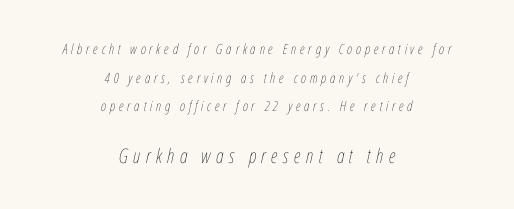
The image shows 20 px text type, italic (leaning right); set centered, loose line spacing (2.05x), unusually wide letter spacing (+0.27 em), not underlined; the second (bottom) block is 1.43x larger.
